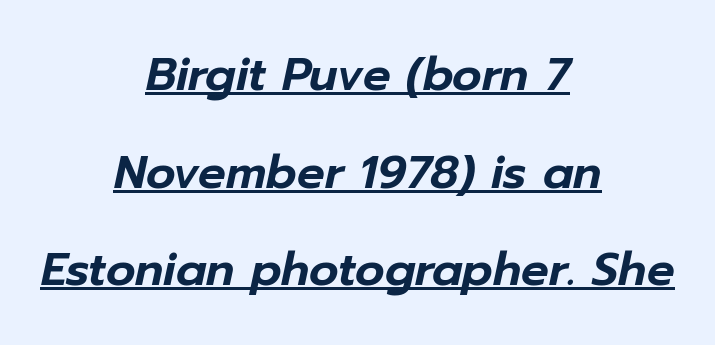
{"italic": "yes", "lean": "right", "slant_degrees": 12, "width": "normal", "stroke_contrast": "low", "x_height": "medium", "monospaced": "no", "underline": "yes", "align": "center", "line_spacing": "loose", "line_spacing_ratio": 2.12, "letter_spacing": "normal", "letter_spacing_em": 0.0, "glyph_px": 46}
